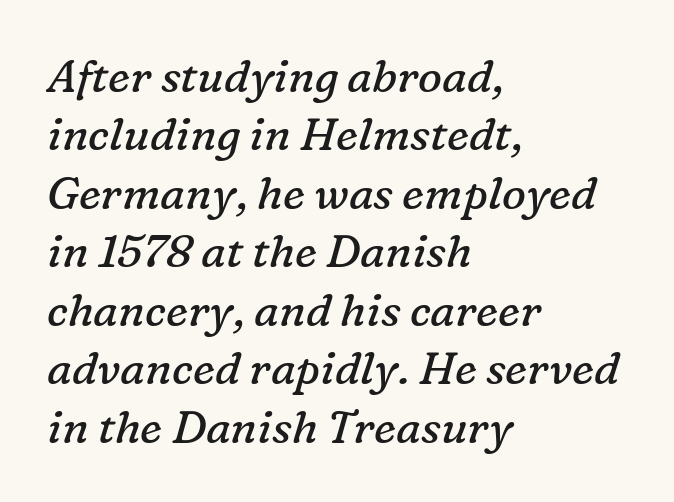
Q: Is the text bold? A: No.
Q: Is the text italic (slanted)? A: Yes, it leans right by about 16 degrees.
Q: Is the typeface a serif or a sans-serif typeface? A: Serif.
Q: Is the text underlined? A: No.
Q: How is the paragraph aligned? A: Left-aligned.
Q: Is the spacing between letters normal or unusually wide? A: Normal.
Q: Is the spacing between lines tight, normal or loose? A: Normal.
Q: Width (condensed, normal, or wide)? A: Normal.
Q: Stroke contrast? A: Low.
Q: x-height? A: Medium.
Q: Monospaced? A: No.
